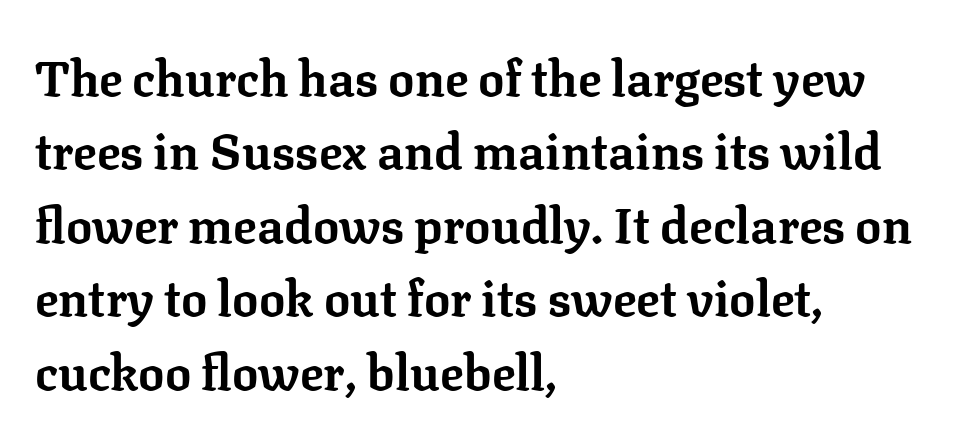
Looks like regular typesetting: each glyph gets only the width it needs. Its strokes are broad and dark, the hallmark of bold type. Upright lettering throughout. A student would call this left alignment; a typographer would say flush left, rag right.
